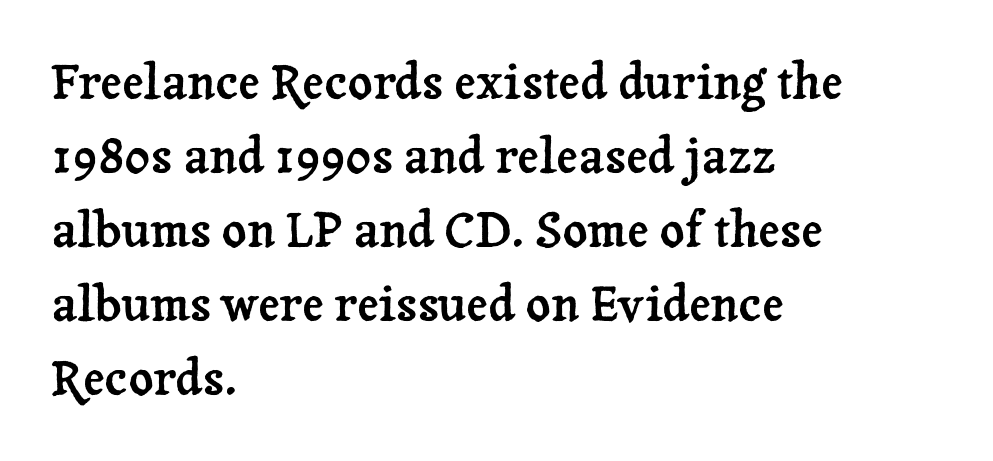
The image shows 48 px serif type, upright; set left-aligned, normal line spacing (1.54x), normal letter spacing, not underlined; low stroke contrast and a medium x-height.
